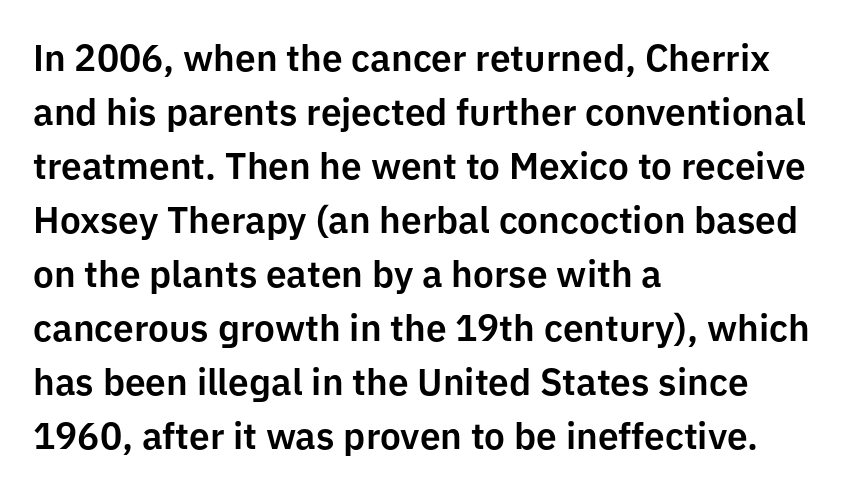
Q: Is the text italic (slanted)? A: No, it is upright.
Q: Is the typeface a serif or a sans-serif typeface? A: Sans-serif.
Q: Is the text underlined? A: No.
Q: How is the paragraph aligned? A: Left-aligned.
Q: Is the spacing between letters normal or unusually wide? A: Normal.
Q: Is the spacing between lines tight, normal or loose? A: Normal.
Q: Width (condensed, normal, or wide)? A: Normal.
Q: Stroke contrast? A: Low.
Q: x-height? A: Medium.
Q: Monospaced? A: No.
